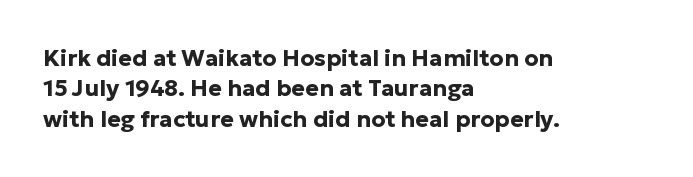
The image shows 23 px bold type, upright; set left-aligned, normal line spacing (1.32x), normal letter spacing, not underlined.
